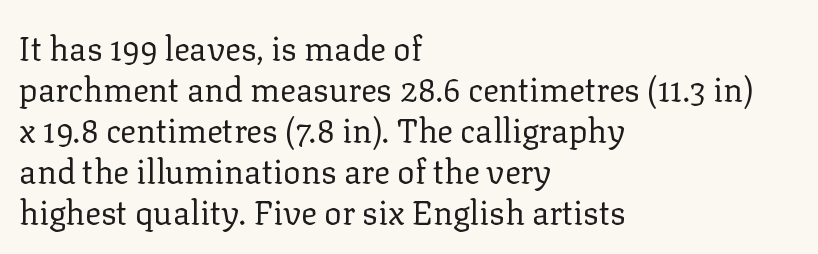
Q: Is the text bold? A: No.
Q: Is the text italic (slanted)? A: No, it is upright.
Q: Is the typeface a serif or a sans-serif typeface? A: Serif.
Q: Is the text underlined? A: No.
Q: How is the paragraph aligned? A: Left-aligned.
Q: Is the spacing between letters normal or unusually wide? A: Normal.
Q: Width (condensed, normal, or wide)? A: Normal.
Q: Stroke contrast? A: Low.
Q: x-height? A: Medium.
Q: Monospaced? A: No.
